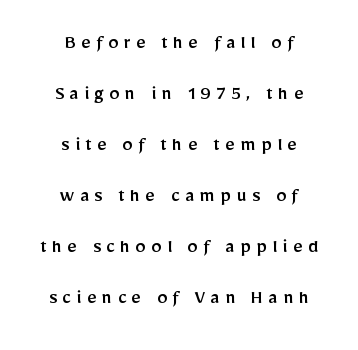
The image shows 21 px text type, upright; set centered, loose line spacing (2.43x), unusually wide letter spacing (+0.25 em), not underlined.
